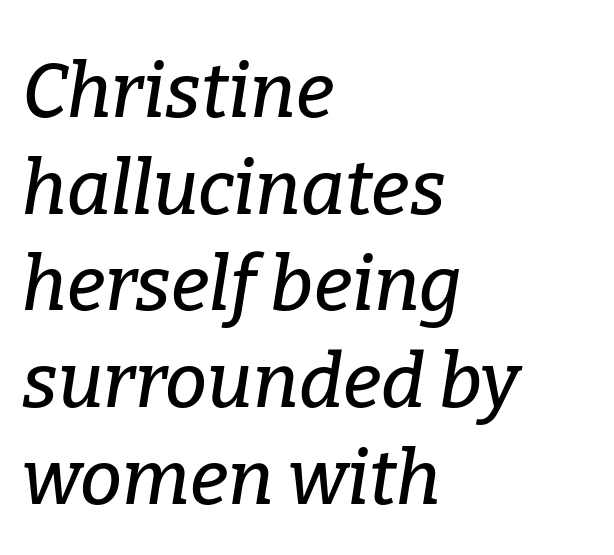
The image shows 75 px serif type, italic (leaning right); set left-aligned, normal line spacing (1.29x), normal letter spacing, not underlined; low stroke contrast and a medium x-height.
